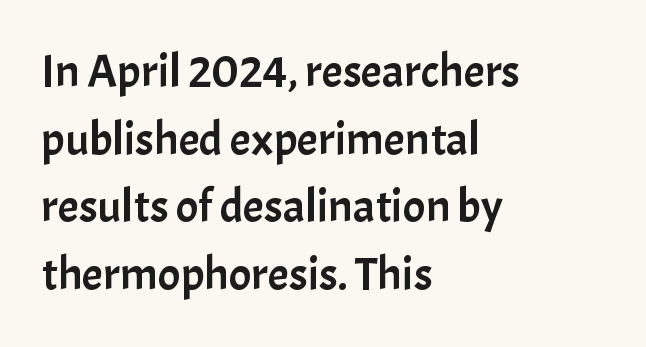
Tracking value appears to be zero — textbook default spacing. Rows of type keep a routine distance in the vertical direction. The passage shown is typed in a proportional face where columns would drift. Beneath every word, the page is bare. Left-aligned paragraph, ragged on the right.
